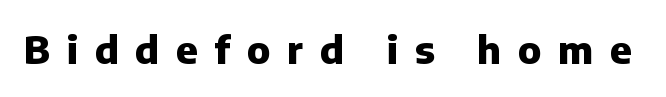
{"serif": "no", "italic": "no", "bold": "yes", "weight": "heavy", "width": "normal", "stroke_contrast": "low", "x_height": "medium", "monospaced": "no", "underline": "no", "letter_spacing": "wide", "letter_spacing_em": 0.44, "glyph_px": 38}
